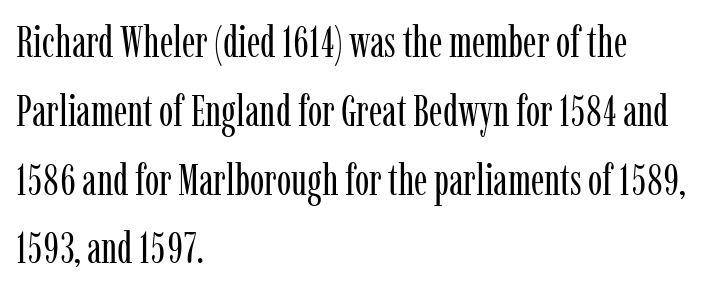
The image shows 43 px regular-weight, condensed serif type, upright; set left-aligned, normal line spacing (1.6x), normal letter spacing, not underlined; low stroke contrast and a medium x-height.
